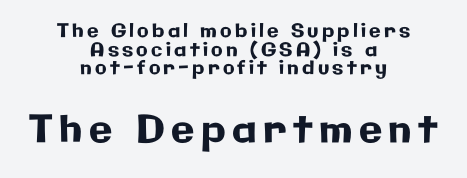
Q: Is the text italic (slanted)? A: No, it is upright.
Q: Is the typeface a serif or a sans-serif typeface? A: Sans-serif.
Q: Is the text underlined? A: No.
Q: How is the paragraph aligned? A: Centered.
Q: Is the spacing between lines tight, normal or loose? A: Tight.
Q: Which block of text is set in a larger size, the first (top) or the second (bottom)? A: The second (bottom) one.
Q: Width (condensed, normal, or wide)? A: Normal.
Q: Stroke contrast? A: Low.
Q: x-height? A: Medium.
Q: Monospaced? A: No.
